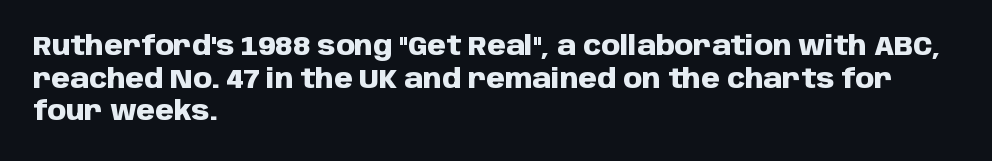
{"italic": "no", "bold": "yes", "underline": "no", "align": "left", "line_spacing_ratio": 1.21, "letter_spacing": "normal", "letter_spacing_em": 0.0, "glyph_px": 27}
